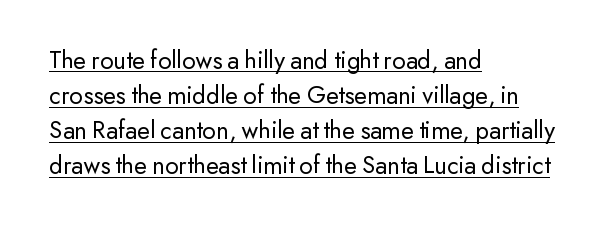
Q: Is the text bold? A: No.
Q: Is the text italic (slanted)? A: No, it is upright.
Q: Is the text underlined? A: Yes.
Q: How is the paragraph aligned? A: Left-aligned.
Q: Is the spacing between letters normal or unusually wide? A: Normal.
Q: Is the spacing between lines tight, normal or loose? A: Normal.
